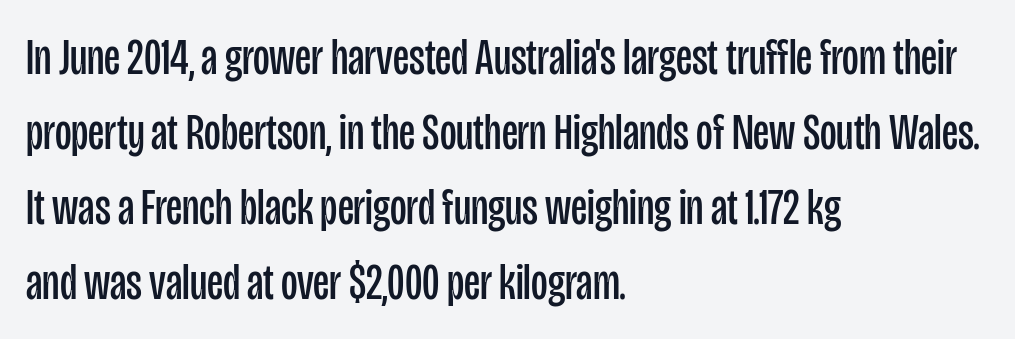
Q: Is the text bold? A: No.
Q: Is the text italic (slanted)? A: No, it is upright.
Q: Is the typeface a serif or a sans-serif typeface? A: Sans-serif.
Q: Is the text underlined? A: No.
Q: How is the paragraph aligned? A: Left-aligned.
Q: Is the spacing between letters normal or unusually wide? A: Normal.
Q: Is the spacing between lines tight, normal or loose? A: Normal.
Q: Width (condensed, normal, or wide)? A: Condensed.
Q: Stroke contrast? A: Low.
Q: x-height? A: Large.
Q: Monospaced? A: No.
